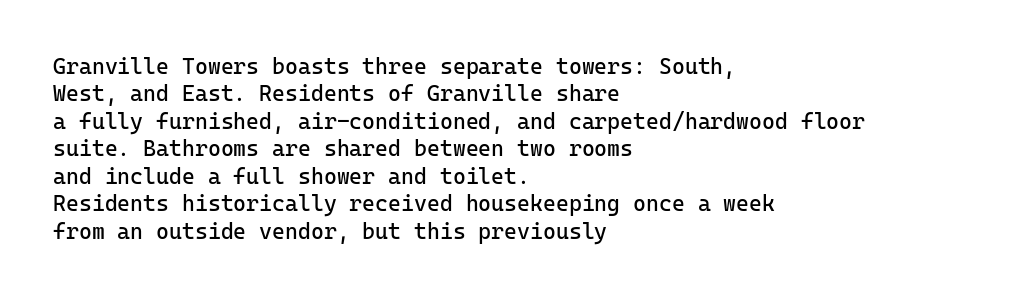
The image shows 22 px text type, upright; set left-aligned, normal line spacing (1.25x), normal letter spacing, not underlined.
